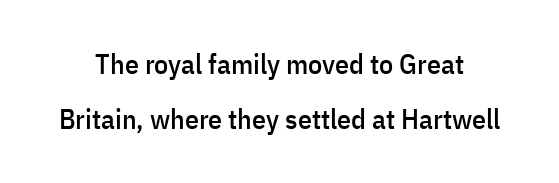
Caption: standard tracking, unaltered. The space directly below the letters is spotless. This rendering employs a face without finishing strokes, i.e., a sans-serif. Posture: vertical. Each letter keeps its own natural width here, so spacing adapts to shape. Is there much room between lines? Yes — plenty of vertical air separates them.
